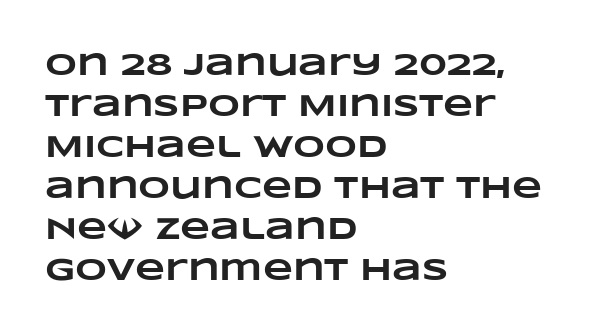
Vertical spacing — default. Heavy-handed strokes throughout: this text is bold. Line starts are locked; line ends wander. The passage shown is typed in a proportional face where columns would drift. The words here are not underlined.
